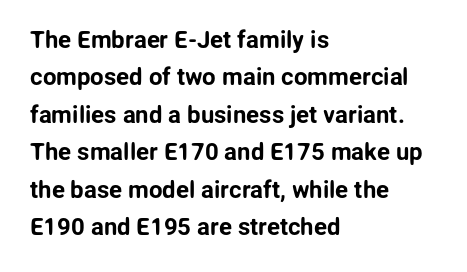
The image shows 24 px text type, upright; set left-aligned, normal line spacing (1.56x), normal letter spacing, not underlined.
